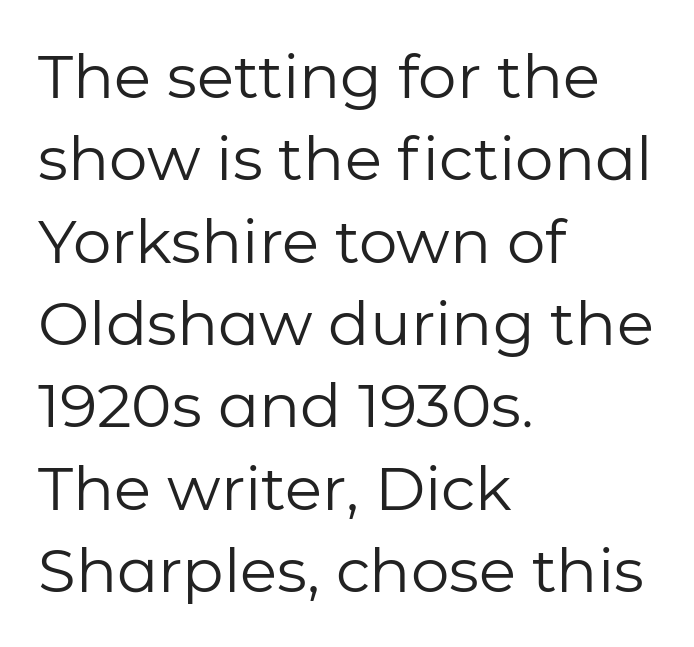
{"serif": "no", "italic": "no", "bold": "no", "weight": "regular", "width": "normal", "stroke_contrast": "low", "x_height": "medium", "monospaced": "no", "underline": "no", "align": "left", "line_spacing": "normal", "line_spacing_ratio": 1.35, "letter_spacing": "normal", "letter_spacing_em": 0.0, "glyph_px": 61}
